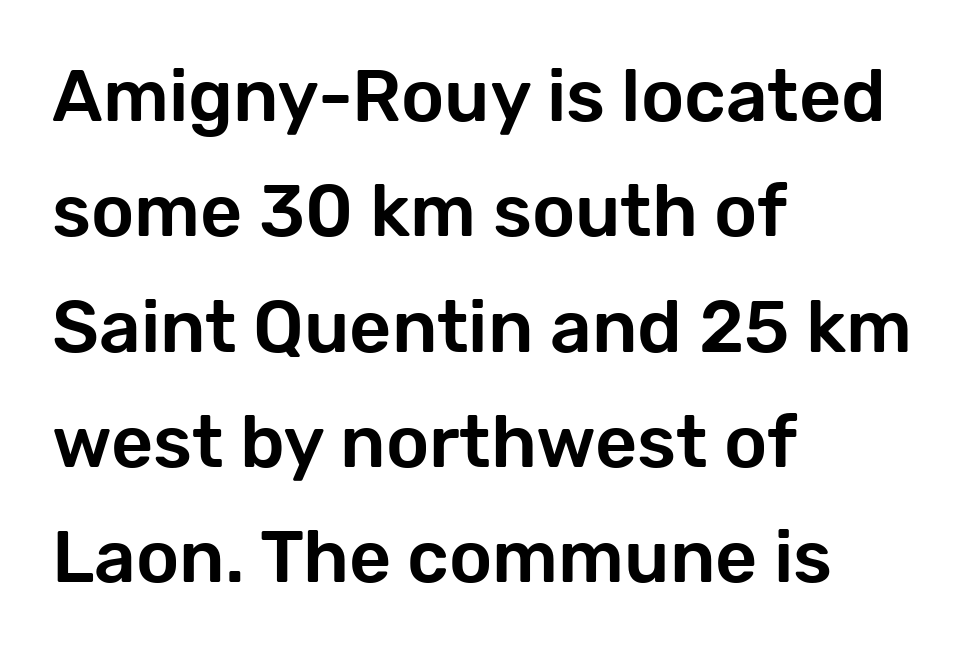
These lines are set flush left with a ragged right edge. Anything drawn beneath the words? Only blank space. Successive baselines arrive at the customary interval. Does the type have serifs? No, each stem ends abruptly.
